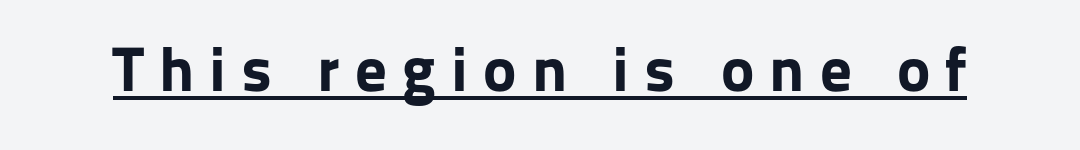
{"serif": "no", "italic": "no", "bold": "yes", "weight": "bold", "width": "normal", "stroke_contrast": "low", "x_height": "medium", "monospaced": "no", "underline": "yes", "letter_spacing": "wide", "letter_spacing_em": 0.24, "glyph_px": 63}
